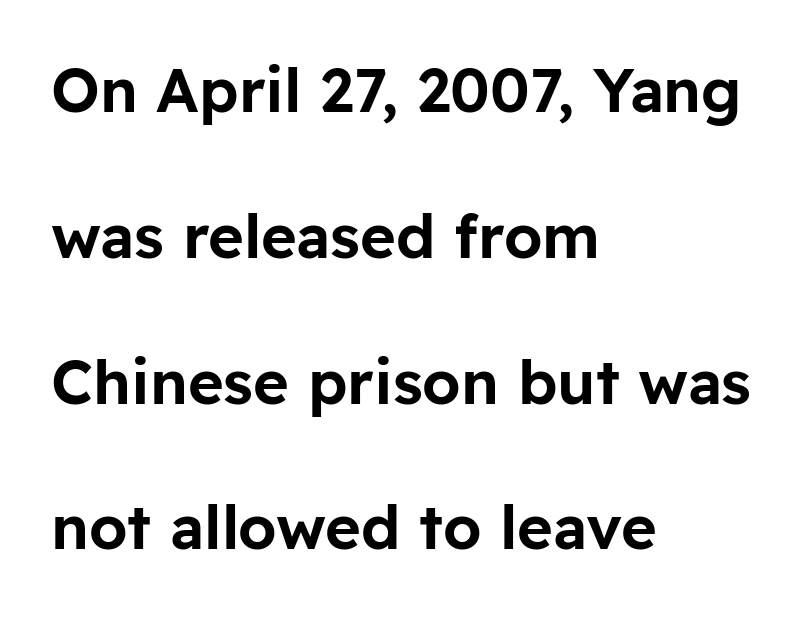
Q: Is the text italic (slanted)? A: No, it is upright.
Q: Is the typeface a serif or a sans-serif typeface? A: Sans-serif.
Q: Is the text underlined? A: No.
Q: How is the paragraph aligned? A: Left-aligned.
Q: Is the spacing between letters normal or unusually wide? A: Normal.
Q: Is the spacing between lines tight, normal or loose? A: Loose.
Q: Width (condensed, normal, or wide)? A: Normal.
Q: Stroke contrast? A: Low.
Q: x-height? A: Medium.
Q: Monospaced? A: No.
